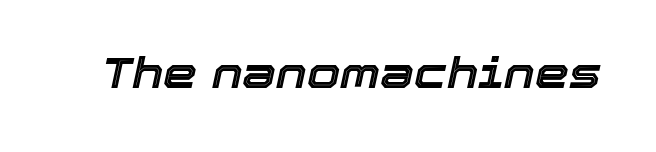
{"italic": "yes", "lean": "right", "slant_degrees": 12, "width": "normal", "x_height": "medium", "monospaced": "no", "underline": "no", "letter_spacing": "normal", "letter_spacing_em": 0.0, "glyph_px": 43}
